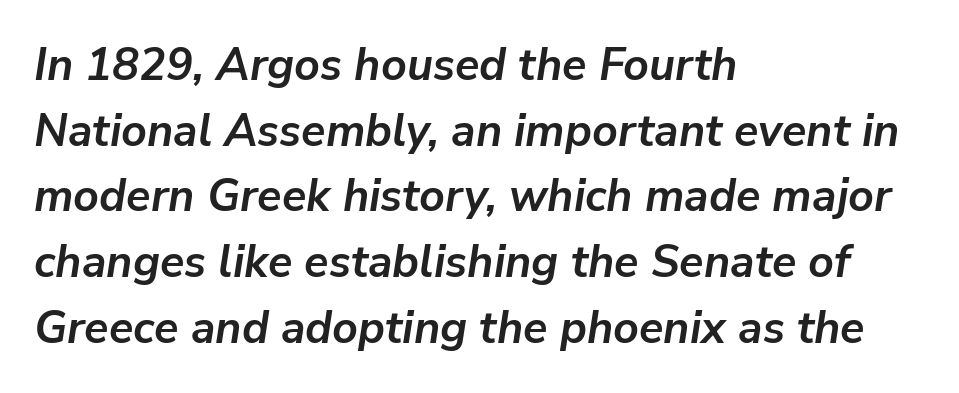
The image shows 45 px semibold type, italic (leaning right); set left-aligned, normal line spacing (1.46x), normal letter spacing, not underlined; low stroke contrast and a medium x-height.
